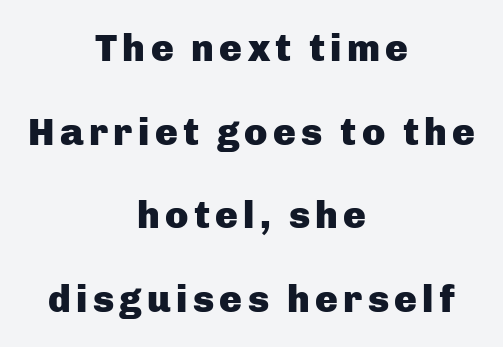
Q: Is the text bold? A: Yes.
Q: Is the text italic (slanted)? A: No, it is upright.
Q: Is the typeface a serif or a sans-serif typeface? A: Sans-serif.
Q: Is the text underlined? A: No.
Q: How is the paragraph aligned? A: Centered.
Q: Is the spacing between lines tight, normal or loose? A: Loose.
Q: Width (condensed, normal, or wide)? A: Normal.
Q: Stroke contrast? A: Low.
Q: x-height? A: Medium.
Q: Monospaced? A: No.
